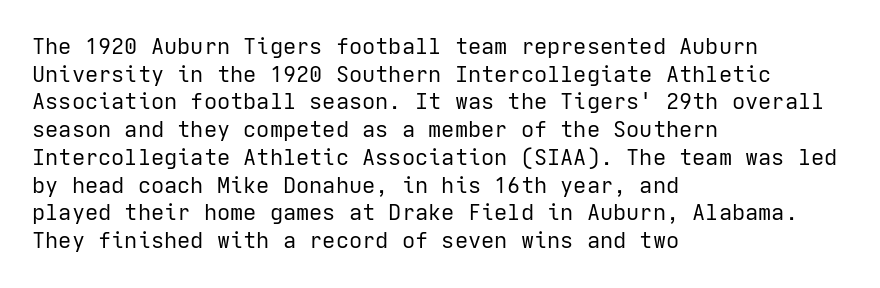
Q: Is the text bold? A: No.
Q: Is the text italic (slanted)? A: No, it is upright.
Q: Is the text underlined? A: No.
Q: How is the paragraph aligned? A: Left-aligned.
Q: Is the spacing between letters normal or unusually wide? A: Normal.
Q: Is the spacing between lines tight, normal or loose? A: Normal.
